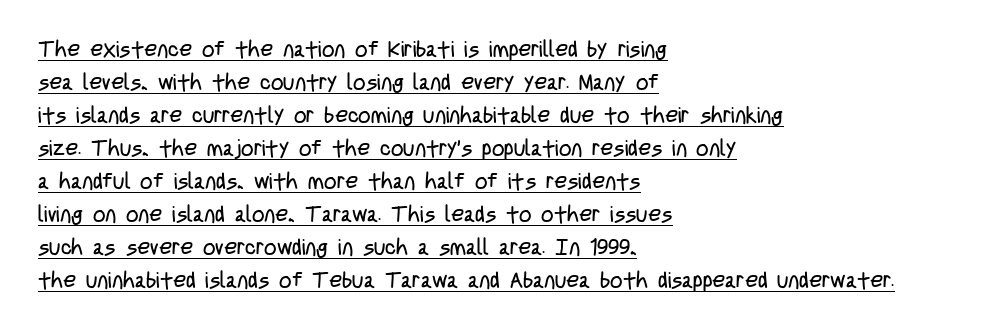
Does the leading feel generous? No, just average. Is this a heavy cut? Hardly; it is regular or lighter. Default kerning and tracking; the words read as compact shapes. Is there any slant? The stems are plumb.
